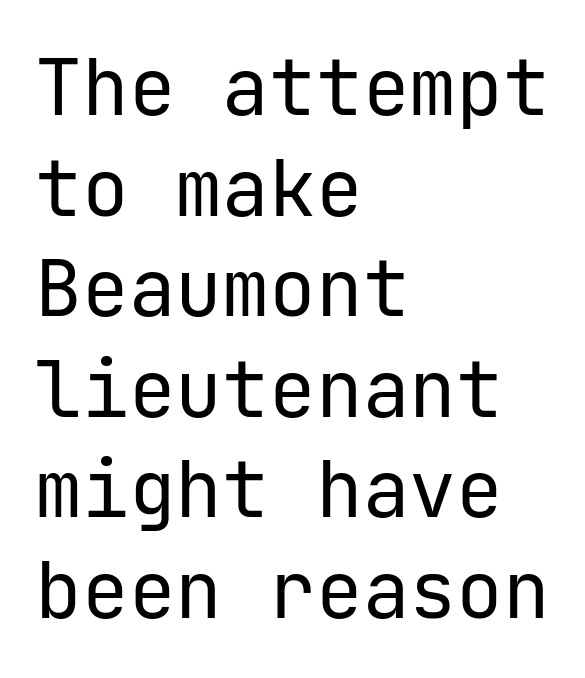
{"serif": "no", "italic": "no", "bold": "no", "weight": "regular", "width": "normal", "stroke_contrast": "low", "x_height": "medium", "underline": "no", "align": "left", "line_spacing": "normal", "line_spacing_ratio": 1.29, "letter_spacing": "normal", "letter_spacing_em": 0.0, "glyph_px": 78}
